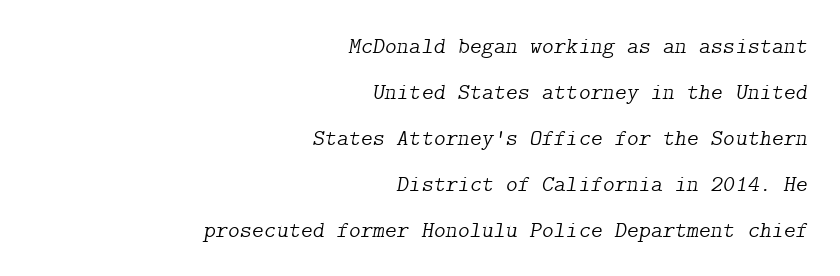
The image shows 23 px text type, italic (leaning right); set right-aligned, loose line spacing (2.0x), normal letter spacing, not underlined.
